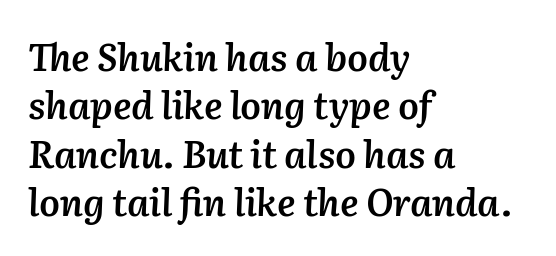
Every row of glyphs begins at an identical x-position on the left. The face used here is proportionally spaced, like ordinary book or web type. Notice how the stems are inclined rather than vertical — that's the hallmark of italics. Typographic density is moderately raised because the face is semibold. Tracking value appears to be zero — textbook default spacing. Descender tails drop into unmarked territory.
